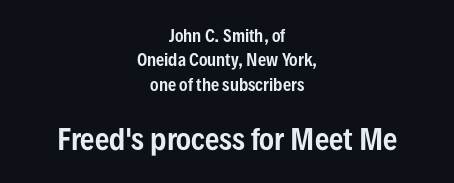
{"serif": "no", "italic": "no", "width": "condensed", "stroke_contrast": "low", "x_height": "medium", "monospaced": "no", "underline": "no", "align": "center", "line_spacing": "normal", "line_spacing_ratio": 1.53, "letter_spacing": "normal", "letter_spacing_em": 0.0, "larger_block": "second", "size_ratio": 1.75, "glyph_px": 28}
